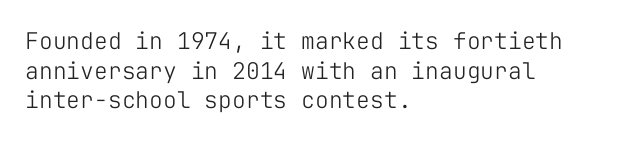
The image shows 23 px text type, upright; set left-aligned, normal line spacing (1.29x), normal letter spacing, not underlined.
